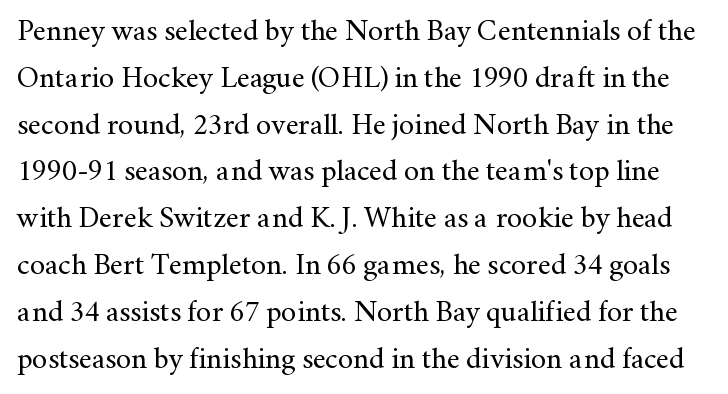
No chunkiness to these letters — they're not bold. Words float on clear page, feet unadorned. The letters sit at their default tracking, neither squeezed nor spread. A typesetter would mark this as roman, not italic. Vertical spacing — default.
